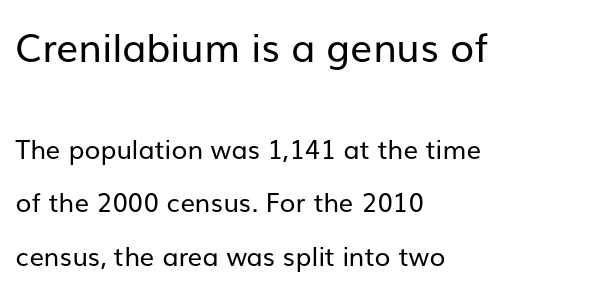
The image shows 39 px regular-weight sans-serif type, upright; set left-aligned, loose line spacing (2.06x), normal letter spacing, not underlined; the first (top) block is 1.5x larger; low stroke contrast and a medium x-height.
